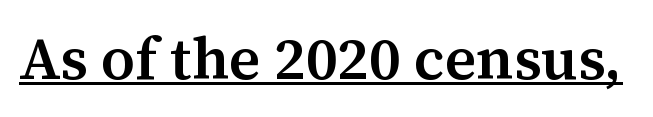
Q: Is the text bold? A: Semi-bold.
Q: Is the text italic (slanted)? A: No, it is upright.
Q: Is the typeface a serif or a sans-serif typeface? A: Serif.
Q: Is the text underlined? A: Yes.
Q: Is the spacing between letters normal or unusually wide? A: Normal.
Q: Width (condensed, normal, or wide)? A: Normal.
Q: Stroke contrast? A: Medium.
Q: x-height? A: Medium.
Q: Monospaced? A: No.
